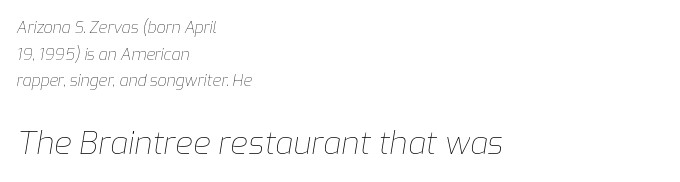
The image shows 32 px thin type, italic (leaning right); set left-aligned, normal line spacing (1.66x), normal letter spacing, not underlined; the second (bottom) block is 2.0x larger; low stroke contrast and a medium x-height.
